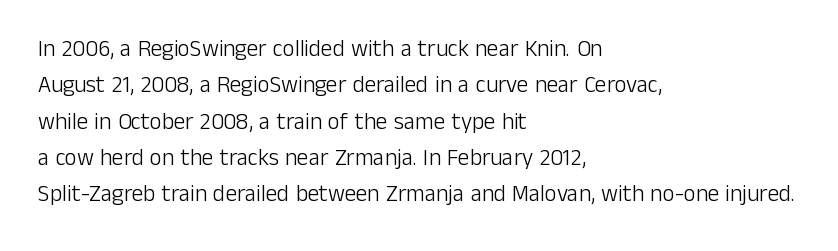
The image shows 23 px text type, upright; set left-aligned, normal line spacing (1.58x), normal letter spacing, not underlined.
